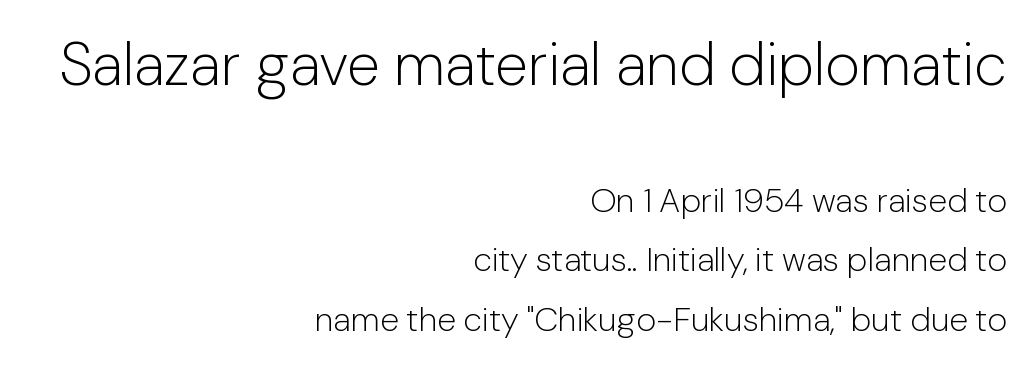
{"serif": "no", "italic": "no", "bold": "no", "weight": "light", "width": "normal", "stroke_contrast": "low", "x_height": "medium", "monospaced": "no", "underline": "no", "align": "right", "line_spacing_ratio": 1.75, "letter_spacing": "normal", "letter_spacing_em": 0.0, "larger_block": "first", "size_ratio": 1.76, "glyph_px": 60}
